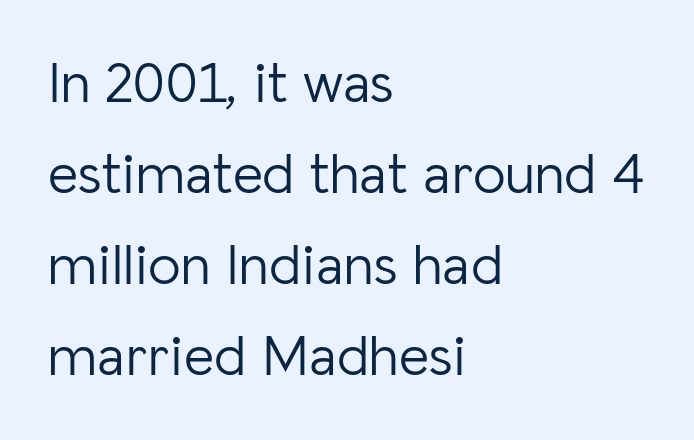
Do the letters lean? They stand straight. Words float on clear page, feet unadorned. I'd call this a sans setting — the letters go barefoot. Here the designer chose a conventional face with non-uniform glyph widths.
